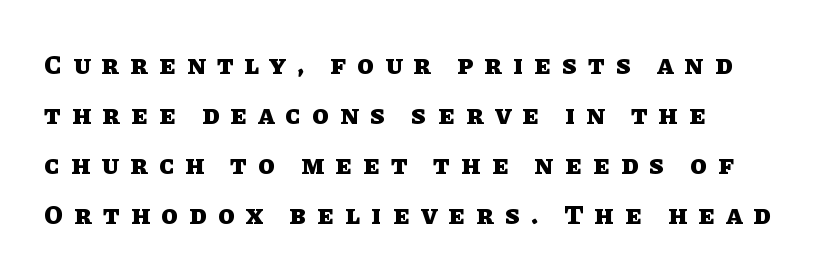
Visually the block forms a straight wall on the left and a jagged coastline on the right. Between one letter and the next there's a generous, obvious gap. Letters rest on an invisible, unmarked baseline. The type sits square on the baseline with zero lean. The face used here has the dense, thick strokes of a bold.
